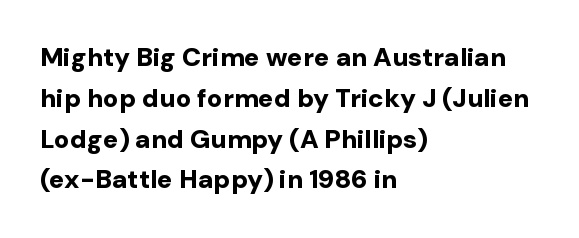
{"italic": "no", "bold": "yes", "underline": "no", "align": "left", "line_spacing": "normal", "line_spacing_ratio": 1.57, "letter_spacing": "normal", "letter_spacing_em": 0.0, "glyph_px": 26}
